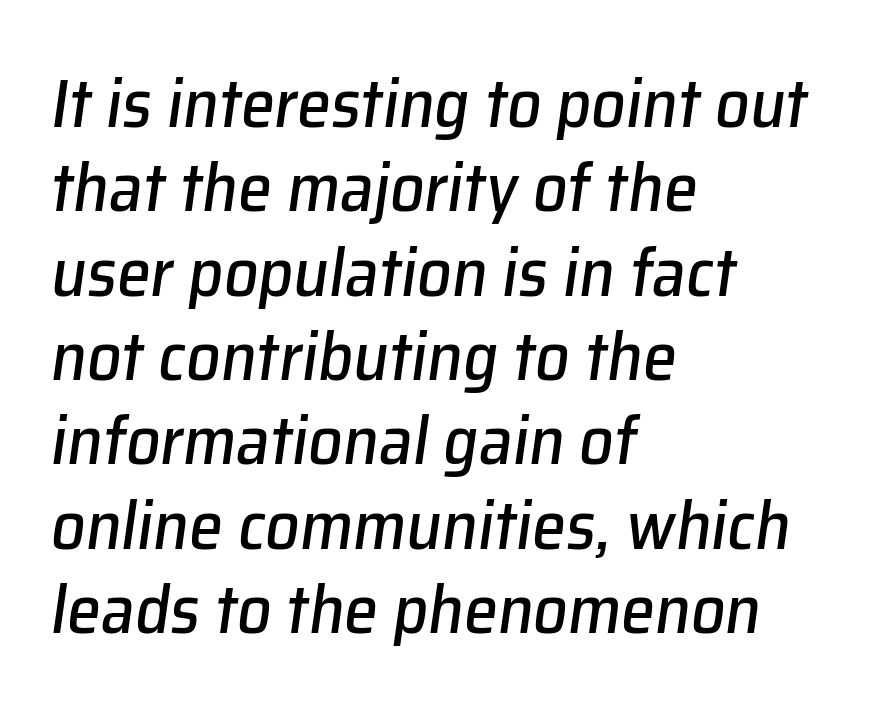
{"italic": "yes", "lean": "right", "slant_degrees": 8, "width": "normal", "stroke_contrast": "low", "x_height": "medium", "monospaced": "no", "underline": "no", "align": "left", "line_spacing_ratio": 1.24, "letter_spacing": "normal", "letter_spacing_em": 0.0, "glyph_px": 68}
